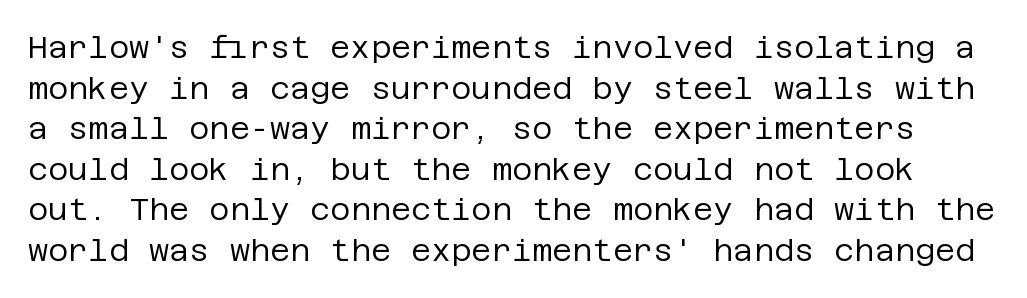
The designer went with a sans here, leaving each stem footless. A normal amount of white space separates one row of letters from the next. It's the straight-up-and-down kind of type. No extra tracking has been applied to these lines. The typesetting does not lean heavy: it is not bold.
